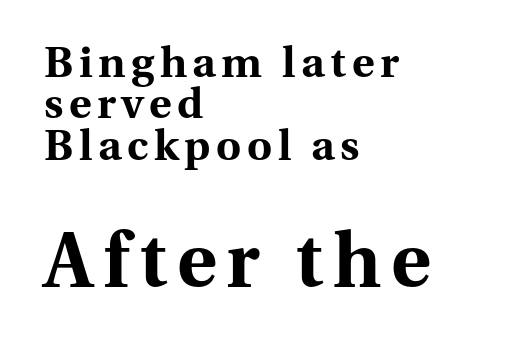
Q: Is the text bold? A: Yes.
Q: Is the text italic (slanted)? A: No, it is upright.
Q: Is the typeface a serif or a sans-serif typeface? A: Serif.
Q: Is the text underlined? A: No.
Q: How is the paragraph aligned? A: Left-aligned.
Q: Is the spacing between lines tight, normal or loose? A: Tight.
Q: Which block of text is set in a larger size, the first (top) or the second (bottom)? A: The second (bottom) one.
Q: Width (condensed, normal, or wide)? A: Normal.
Q: Stroke contrast? A: Medium.
Q: x-height? A: Medium.
Q: Monospaced? A: No.
